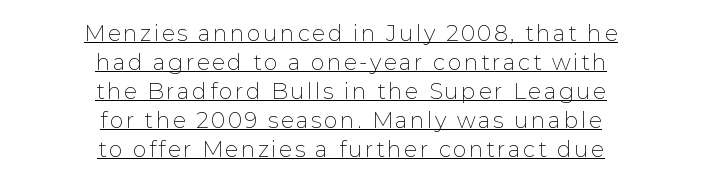
Q: Is the text bold? A: No.
Q: Is the text italic (slanted)? A: No, it is upright.
Q: Is the text underlined? A: Yes.
Q: How is the paragraph aligned? A: Centered.
Q: Is the spacing between lines tight, normal or loose? A: Normal.
